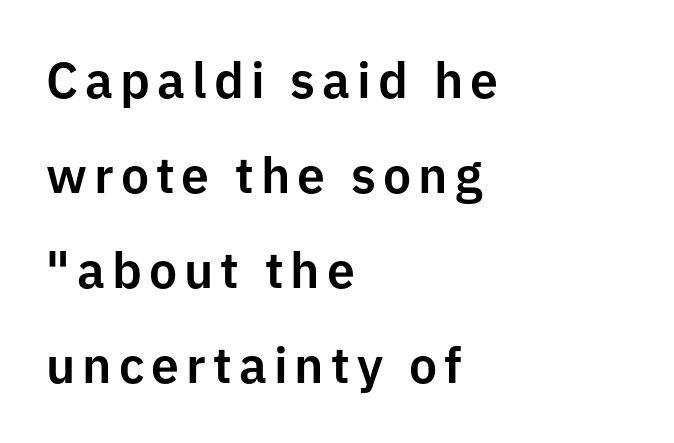
Each new line begins a long way beneath the previous one. The rendering uses natural spacing where letterforms have individual widths. Type without underlining. No italicization has been applied; the sample stays upright. Grotesque or geometric, the face here clearly has no serifs. Where is the straight margin? On the left.
